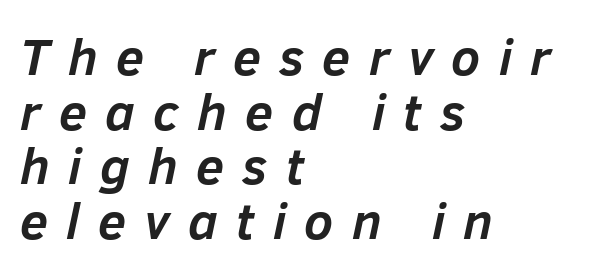
Yep, that's italic — everything's leaning. What's the leading like? Squeezed, with rows nearly overlapping. The paragraph has a hard left edge and a soft right edge. Each row of text sits above clean, open space. Compared with typical body copy, the letter spacing here is much looser. Here the designer chose a conventional face with non-uniform glyph widths.
